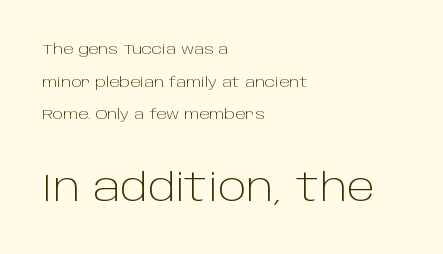
Nobody touched the tracking dial on this one. Which chunk is bigger? The second one — the bottom block dwarfs the top. All the whitespace from short lines collects on the right. The letters advance in unequal steps, a hallmark of proportional type.
